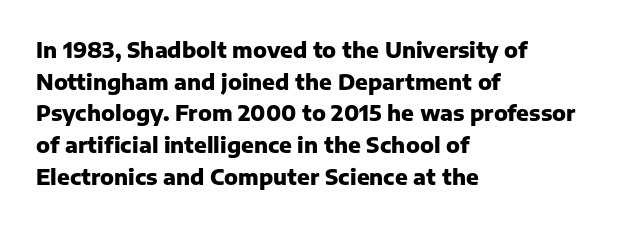
Q: Is the text bold? A: Yes.
Q: Is the text italic (slanted)? A: No, it is upright.
Q: Is the text underlined? A: No.
Q: How is the paragraph aligned? A: Left-aligned.
Q: Is the spacing between letters normal or unusually wide? A: Normal.
Q: Is the spacing between lines tight, normal or loose? A: Normal.
